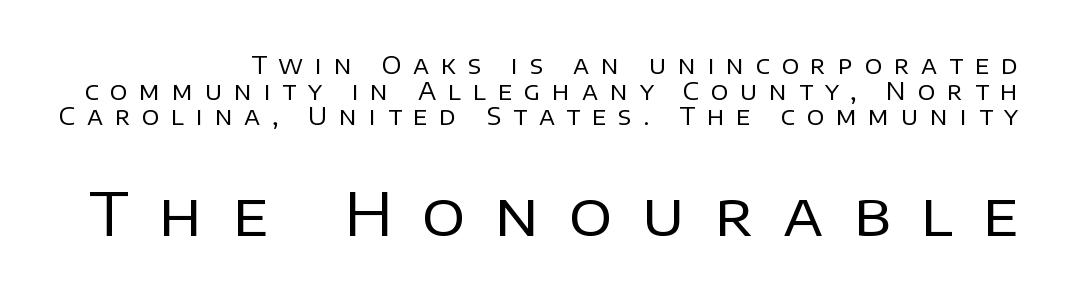
{"serif": "no", "italic": "no", "bold": "no", "weight": "regular", "width": "normal", "stroke_contrast": "low", "x_height": "large", "monospaced": "no", "underline": "no", "line_spacing": "tight", "line_spacing_ratio": 1.07, "letter_spacing": "wide", "letter_spacing_em": 0.49, "larger_block": "second", "size_ratio": 2.5, "glyph_px": 60}
